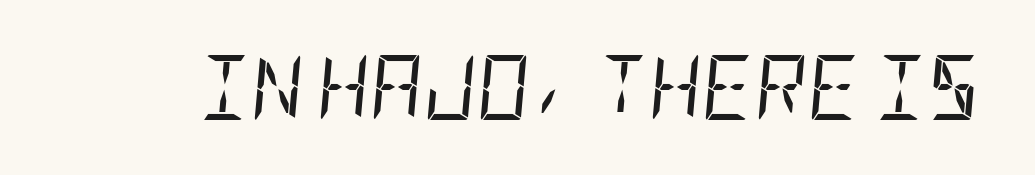
{"italic": "yes", "lean": "right", "slant_degrees": 5, "bold": "no", "weight": "regular", "width": "condensed", "stroke_contrast": "low", "x_height": "large", "underline": "no", "letter_spacing": "normal", "letter_spacing_em": 0.0, "glyph_px": 65}
